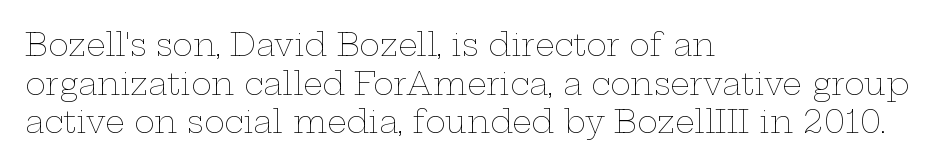
Q: Is the text bold? A: No.
Q: Is the text italic (slanted)? A: No, it is upright.
Q: Is the text underlined? A: No.
Q: How is the paragraph aligned? A: Left-aligned.
Q: Is the spacing between letters normal or unusually wide? A: Normal.
Q: Is the spacing between lines tight, normal or loose? A: Normal.
Q: Width (condensed, normal, or wide)? A: Wide.
Q: Stroke contrast? A: Low.
Q: x-height? A: Medium.
Q: Monospaced? A: No.
